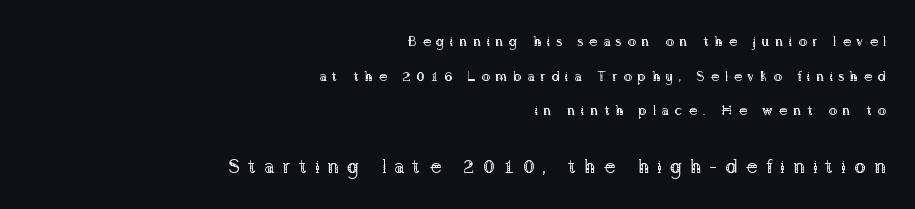
Q: Is the text bold? A: No.
Q: Is the text italic (slanted)? A: No, it is upright.
Q: Is the text underlined? A: No.
Q: How is the paragraph aligned? A: Right-aligned.
Q: Is the spacing between letters normal or unusually wide? A: Unusually wide.
Q: Is the spacing between lines tight, normal or loose? A: Loose.
Q: Which block of text is set in a larger size, the first (top) or the second (bottom)? A: The second (bottom) one.
